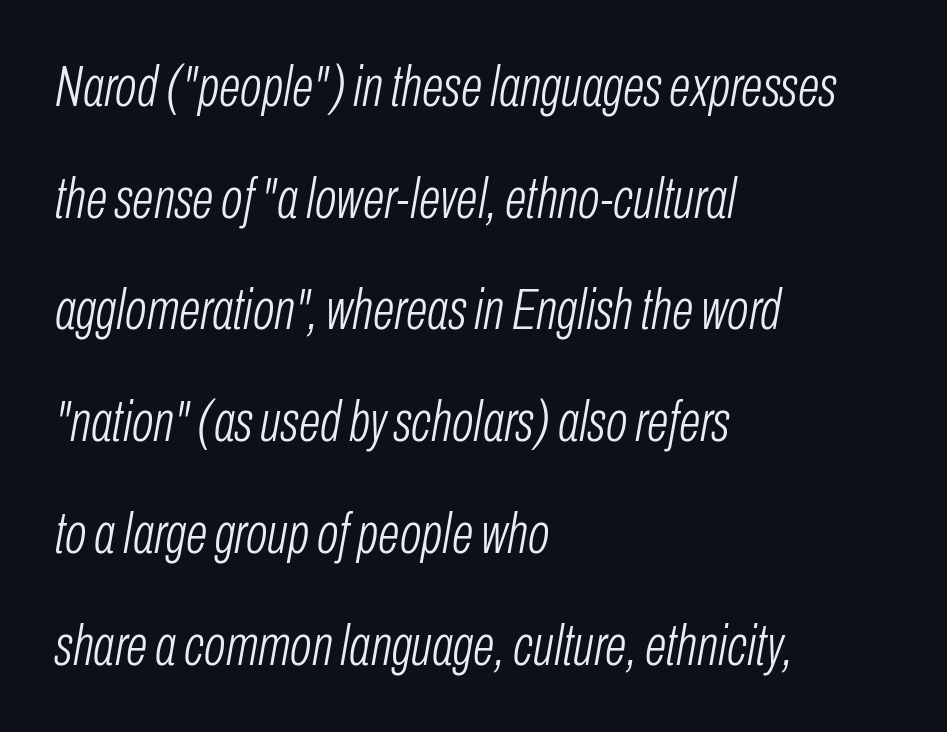
The image shows 57 px light, condensed type, italic (leaning right); set left-aligned, loose line spacing (1.96x), normal letter spacing, not underlined; low stroke contrast and a medium x-height.
